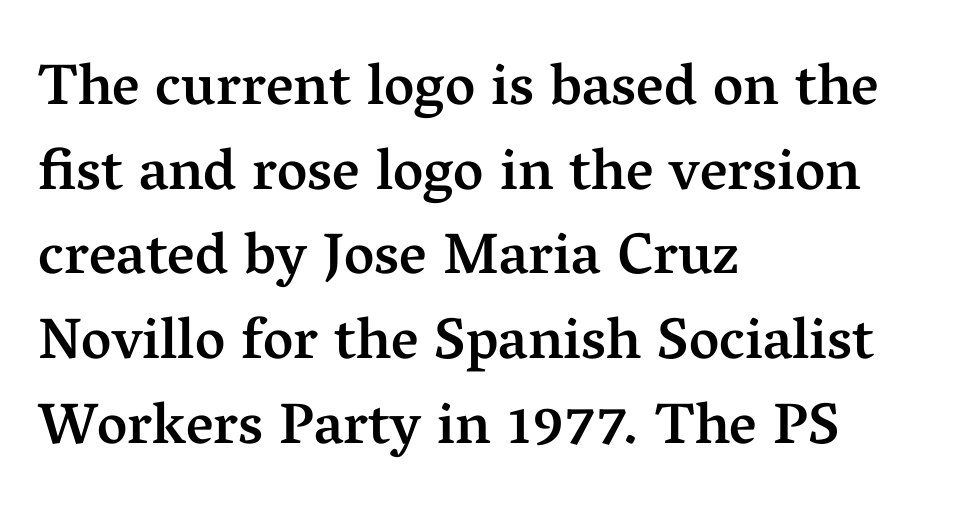
{"serif": "yes", "italic": "no", "bold": "semi", "weight": "semibold", "width": "normal", "stroke_contrast": "medium", "x_height": "medium", "monospaced": "no", "underline": "no", "align": "left", "line_spacing": "normal", "line_spacing_ratio": 1.46, "letter_spacing": "normal", "letter_spacing_em": 0.0, "glyph_px": 58}
